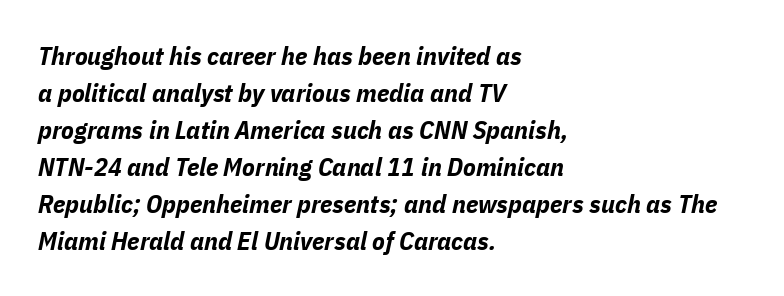
The image shows 26 px bold type, italic (leaning right); set left-aligned, normal line spacing (1.42x), normal letter spacing, not underlined.
